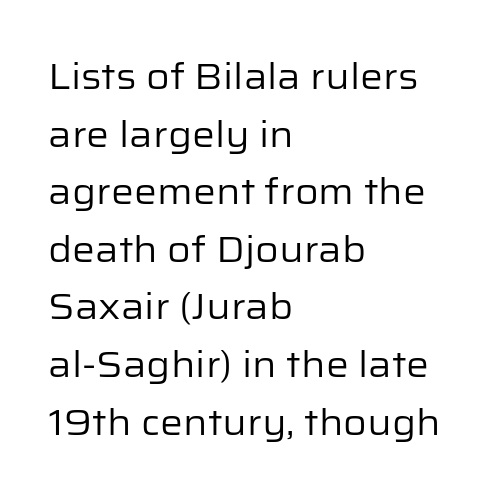
{"serif": "no", "italic": "no", "bold": "no", "weight": "regular", "width": "normal", "stroke_contrast": "low", "x_height": "medium", "monospaced": "no", "underline": "no", "align": "left", "line_spacing": "normal", "line_spacing_ratio": 1.6, "letter_spacing": "normal", "letter_spacing_em": 0.0, "glyph_px": 36}
